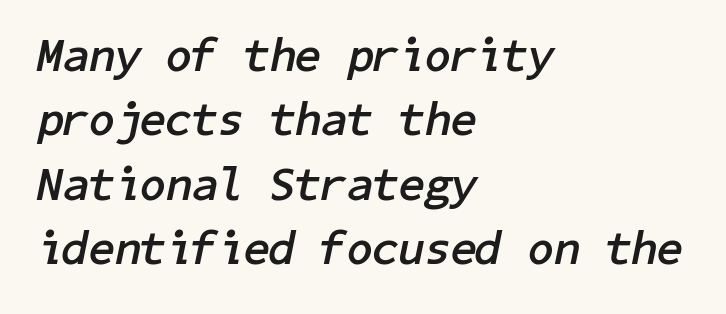
Q: Is the text bold? A: Yes.
Q: Is the text italic (slanted)? A: Yes, it leans right by about 11 degrees.
Q: Is the text underlined? A: No.
Q: How is the paragraph aligned? A: Left-aligned.
Q: Is the spacing between letters normal or unusually wide? A: Normal.
Q: Is the spacing between lines tight, normal or loose? A: Normal.
Q: Width (condensed, normal, or wide)? A: Normal.
Q: Stroke contrast? A: Low.
Q: x-height? A: Medium.
